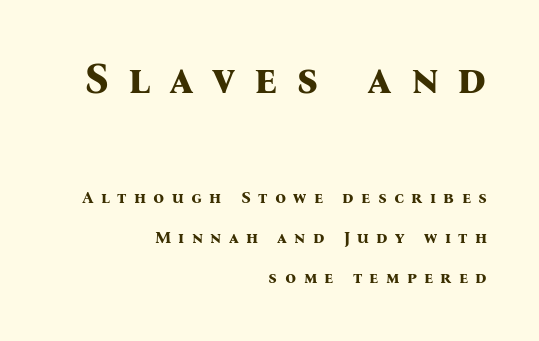
The image shows 43 px bold serif type, upright; set right-aligned, loose line spacing (2.35x), unusually wide letter spacing (+0.43 em), not underlined; the first (top) block is 2.53x larger; medium stroke contrast and a medium x-height.
